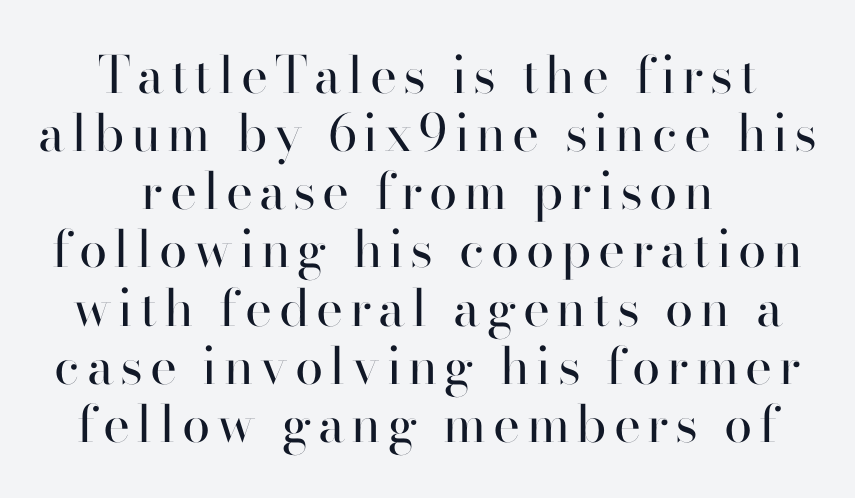
The image shows 51 px regular-weight sans-serif type, upright; set centered, tight line spacing (1.14x), not underlined; high stroke contrast and a small x-height.
